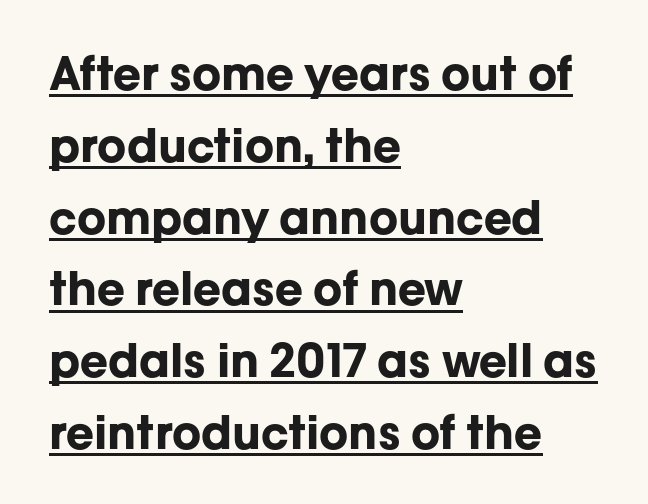
Q: Is the text bold? A: Yes.
Q: Is the text italic (slanted)? A: No, it is upright.
Q: Is the typeface a serif or a sans-serif typeface? A: Sans-serif.
Q: Is the text underlined? A: Yes.
Q: How is the paragraph aligned? A: Left-aligned.
Q: Is the spacing between letters normal or unusually wide? A: Normal.
Q: Is the spacing between lines tight, normal or loose? A: Normal.
Q: Width (condensed, normal, or wide)? A: Normal.
Q: Stroke contrast? A: Low.
Q: x-height? A: Medium.
Q: Monospaced? A: No.
